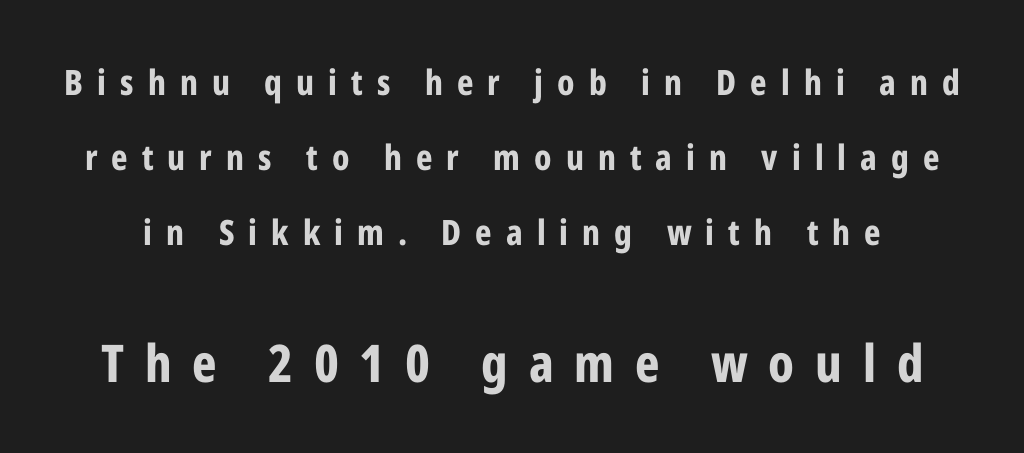
The image shows 52 px bold, condensed sans-serif type, upright; set loose line spacing (2.14x), unusually wide letter spacing (+0.4 em), not underlined; the second (bottom) block is 1.49x larger; low stroke contrast and a medium x-height.
